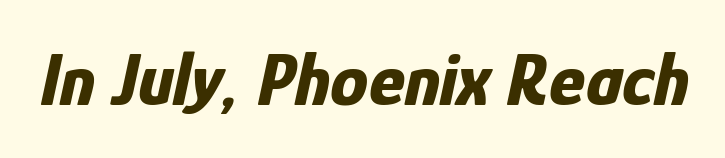
The image shows 76 px bold, condensed type, italic (leaning right); set normal letter spacing, not underlined; low stroke contrast and a medium x-height.
